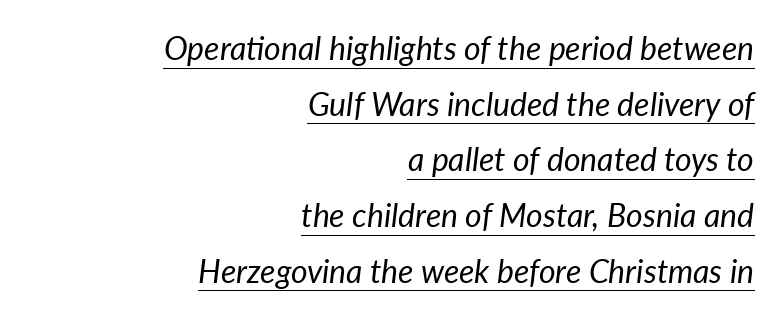
{"italic": "yes", "lean": "right", "slant_degrees": 7, "bold": "no", "weight": "regular", "width": "normal", "stroke_contrast": "low", "x_height": "medium", "monospaced": "no", "underline": "yes", "align": "right", "line_spacing_ratio": 1.74, "letter_spacing": "normal", "letter_spacing_em": 0.0, "glyph_px": 32}
